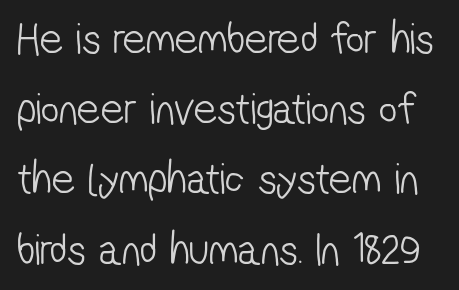
Q: Is the text bold? A: No.
Q: Is the typeface a serif or a sans-serif typeface? A: Sans-serif.
Q: Is the text underlined? A: No.
Q: Is the spacing between letters normal or unusually wide? A: Normal.
Q: Is the spacing between lines tight, normal or loose? A: Normal.
Q: Width (condensed, normal, or wide)? A: Condensed.
Q: Stroke contrast? A: Low.
Q: x-height? A: Medium.
Q: Monospaced? A: No.
